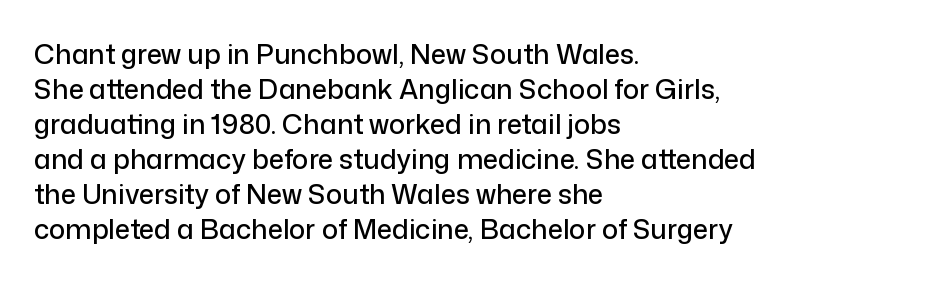
The image shows 27 px text type, upright; set left-aligned, normal line spacing (1.3x), normal letter spacing, not underlined.
